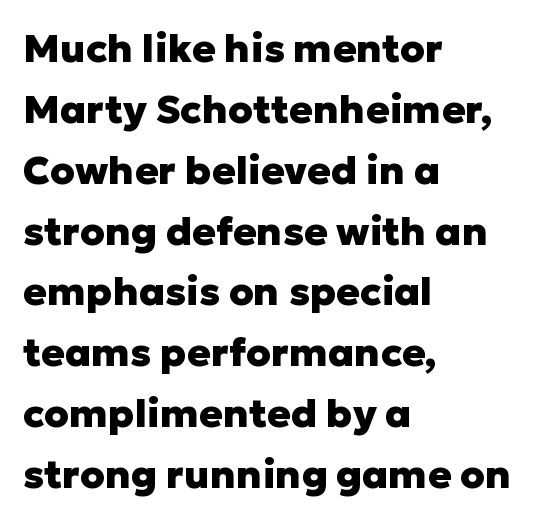
Each glyph is drawn with heavy, bold strokes. Think of a printed novel: that variable character pitch is what you see here. Compared with typical paragraphs, the rows here are spaced about the same. Letters rest on an invisible, unmarked baseline.
